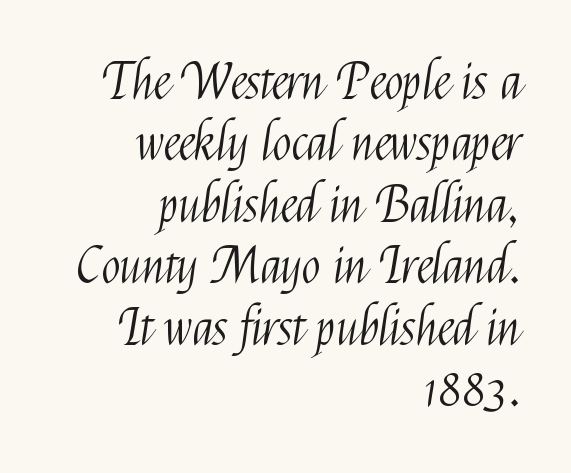
The image shows 50 px light, condensed sans-serif type; set right-aligned, line spacing 1.23x, normal letter spacing, not underlined; medium stroke contrast and a medium x-height.
